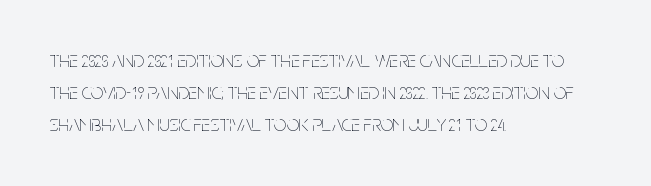
The image shows 22 px text type, upright; set left-aligned, normal line spacing (1.46x), normal letter spacing, not underlined.
